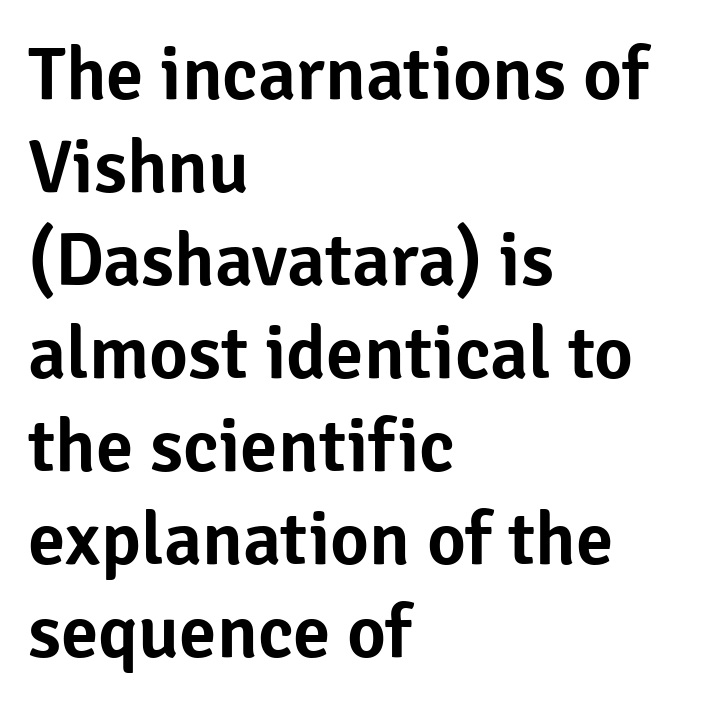
{"serif": "no", "italic": "no", "width": "normal", "stroke_contrast": "low", "x_height": "medium", "monospaced": "no", "underline": "no", "align": "left", "line_spacing_ratio": 1.24, "letter_spacing": "normal", "letter_spacing_em": 0.0, "glyph_px": 75}
